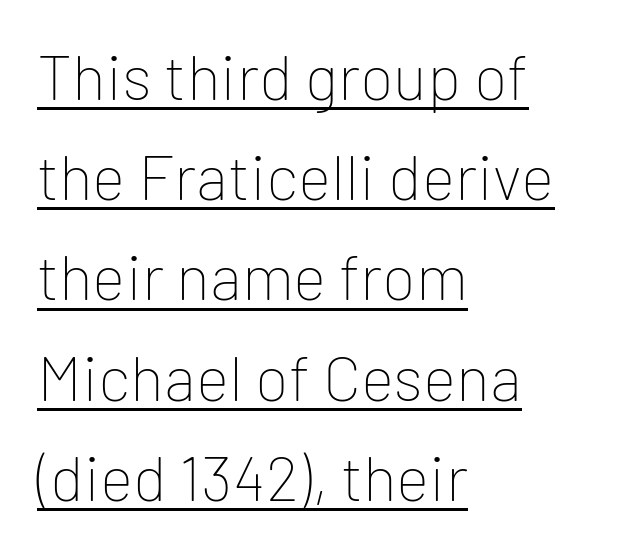
The image shows 63 px thin sans-serif type, upright; set left-aligned, normal line spacing (1.59x), normal letter spacing, underlined; low stroke contrast and a medium x-height.
